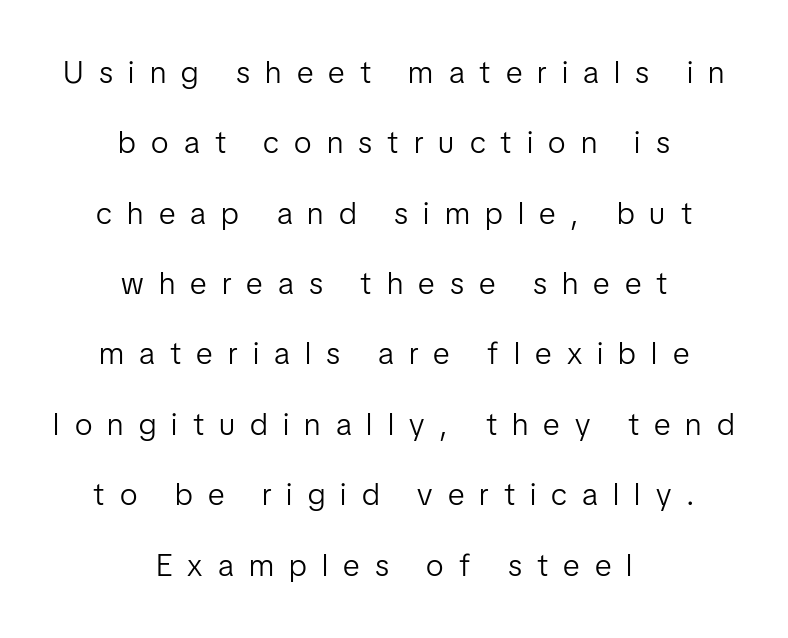
{"serif": "no", "italic": "no", "bold": "no", "weight": "light", "width": "normal", "stroke_contrast": "low", "x_height": "medium", "monospaced": "no", "underline": "no", "align": "center", "line_spacing": "loose", "line_spacing_ratio": 2.27, "letter_spacing": "wide", "letter_spacing_em": 0.49, "glyph_px": 31}
